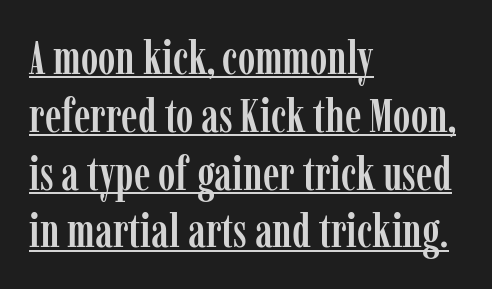
Q: Is the text italic (slanted)? A: No, it is upright.
Q: Is the typeface a serif or a sans-serif typeface? A: Serif.
Q: Is the text underlined? A: Yes.
Q: How is the paragraph aligned? A: Left-aligned.
Q: Is the spacing between letters normal or unusually wide? A: Normal.
Q: Width (condensed, normal, or wide)? A: Condensed.
Q: Stroke contrast? A: Low.
Q: x-height? A: Medium.
Q: Monospaced? A: No.
